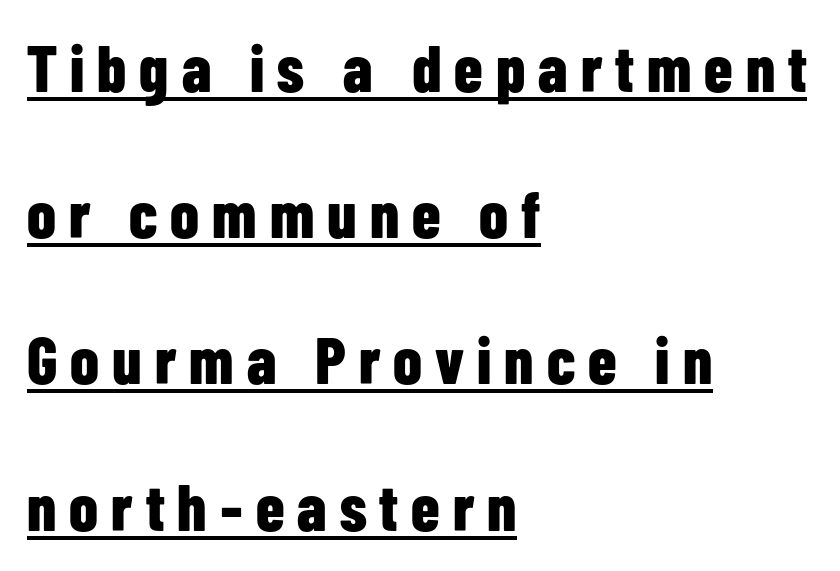
Q: Is the text bold? A: Yes.
Q: Is the text italic (slanted)? A: No, it is upright.
Q: Is the typeface a serif or a sans-serif typeface? A: Sans-serif.
Q: Is the text underlined? A: Yes.
Q: How is the paragraph aligned? A: Left-aligned.
Q: Is the spacing between letters normal or unusually wide? A: Unusually wide.
Q: Is the spacing between lines tight, normal or loose? A: Loose.
Q: Width (condensed, normal, or wide)? A: Condensed.
Q: Stroke contrast? A: Low.
Q: x-height? A: Medium.
Q: Monospaced? A: No.
